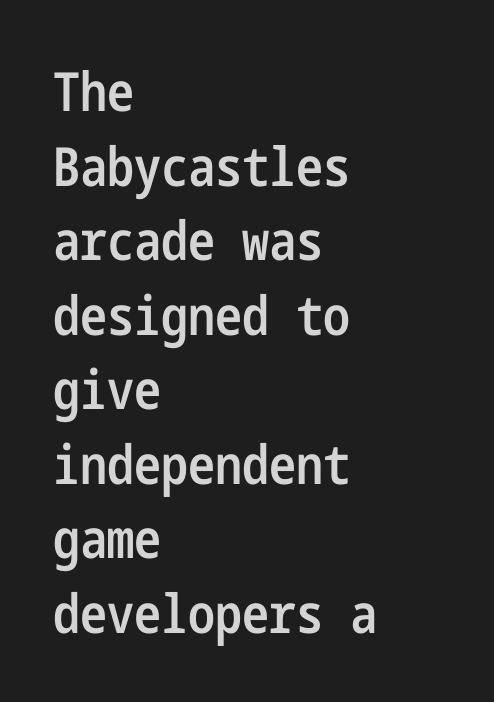
The image shows 54 px semibold, condensed sans-serif type, upright; set left-aligned, normal line spacing (1.38x), normal letter spacing, not underlined; low stroke contrast and a medium x-height.
